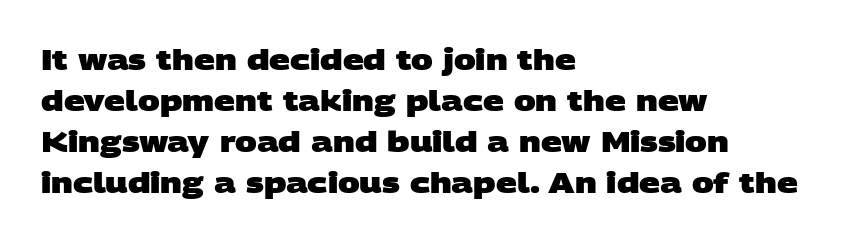
These lines are composed in type without serifs. The gap between lines stays unmarked. The rendering anchors every line to the left-hand side. Leading matches the norm, producing a regular column. The rendering keeps characters at their native spacing. The rendering uses natural spacing where letterforms have individual widths.
